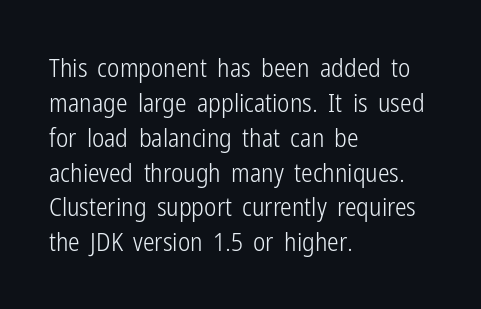
{"italic": "no", "bold": "no", "underline": "no", "align": "left", "line_spacing": "normal", "line_spacing_ratio": 1.34, "letter_spacing": "normal", "letter_spacing_em": 0.0, "glyph_px": 26}
